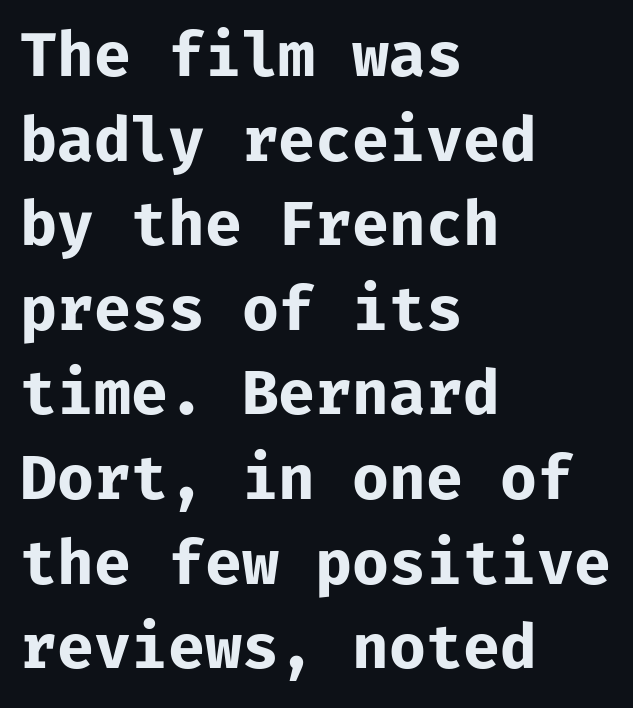
Characters remain perfectly vertical along every line. Type without underlining. Does the type have serifs? No, each stem ends abruptly. Short and long lines alike share a common starting point at left.
